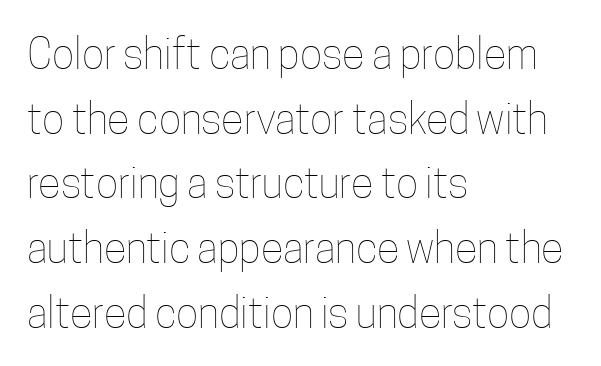
The image shows 42 px thin, condensed type, upright; set left-aligned, normal line spacing (1.54x), normal letter spacing, not underlined; low stroke contrast and a medium x-height.
